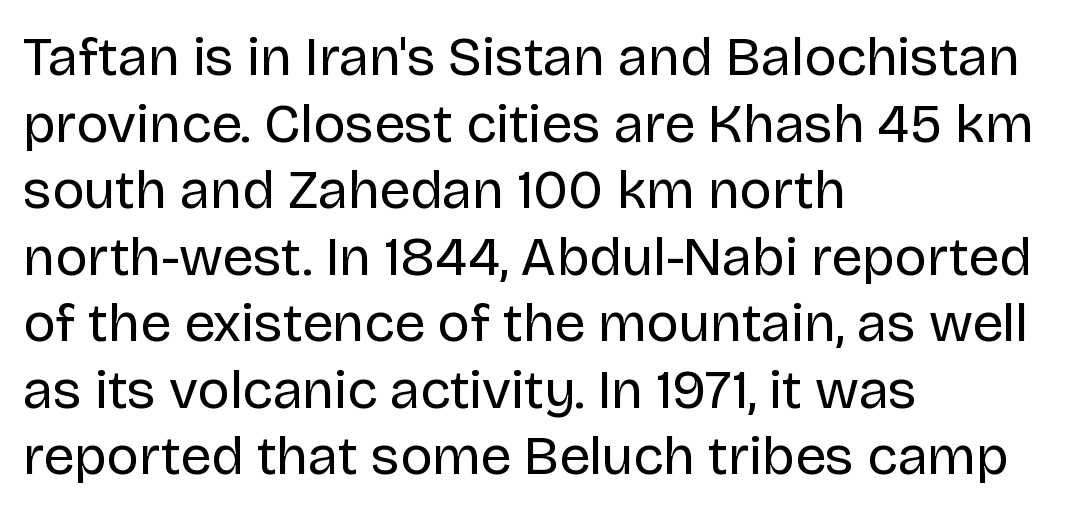
Horizontal alignment here is leftward, the default for most running prose. Upright lettering throughout. Compared with a typical body face, this is equally light or lighter still. The string is rendered with underlining switched off. The passage shown is typeset with a sans-serif family.
